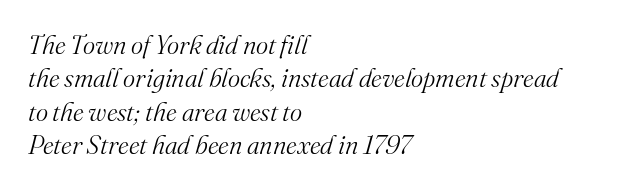
{"italic": "yes", "lean": "right", "slant_degrees": 16, "bold": "no", "underline": "no", "align": "left", "line_spacing": "normal", "line_spacing_ratio": 1.28, "letter_spacing": "normal", "letter_spacing_em": 0.0, "glyph_px": 26}
